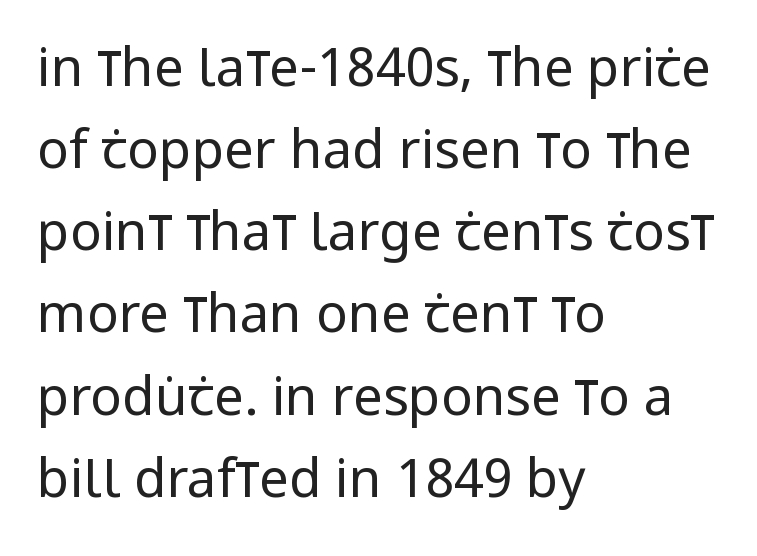
Q: Is the text bold? A: No.
Q: Is the text italic (slanted)? A: No, it is upright.
Q: Is the typeface a serif or a sans-serif typeface? A: Sans-serif.
Q: Is the text underlined? A: No.
Q: How is the paragraph aligned? A: Left-aligned.
Q: Is the spacing between letters normal or unusually wide? A: Normal.
Q: Is the spacing between lines tight, normal or loose? A: Normal.
Q: Width (condensed, normal, or wide)? A: Condensed.
Q: Stroke contrast? A: Low.
Q: x-height? A: Large.
Q: Monospaced? A: No.
